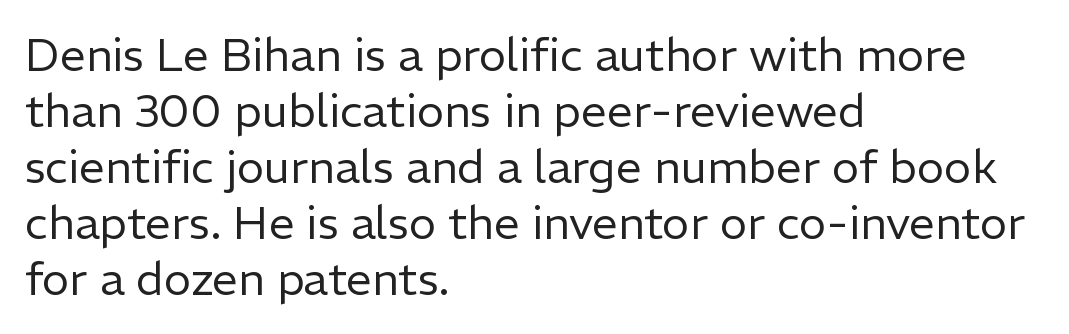
{"serif": "no", "italic": "no", "bold": "no", "weight": "regular", "width": "normal", "stroke_contrast": "low", "x_height": "medium", "monospaced": "no", "underline": "no", "align": "left", "line_spacing_ratio": 1.22, "letter_spacing": "normal", "letter_spacing_em": 0.0, "glyph_px": 46}
